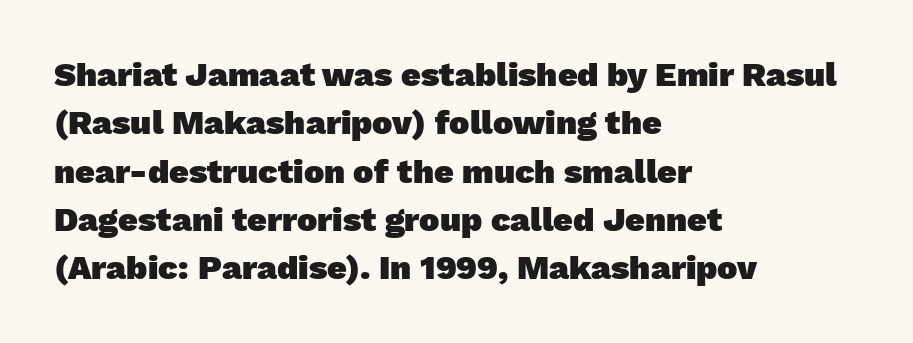
The image shows 34 px heavy sans-serif type; set left-aligned, normal line spacing (1.42x), normal letter spacing, not underlined; low stroke contrast and a medium x-height.
